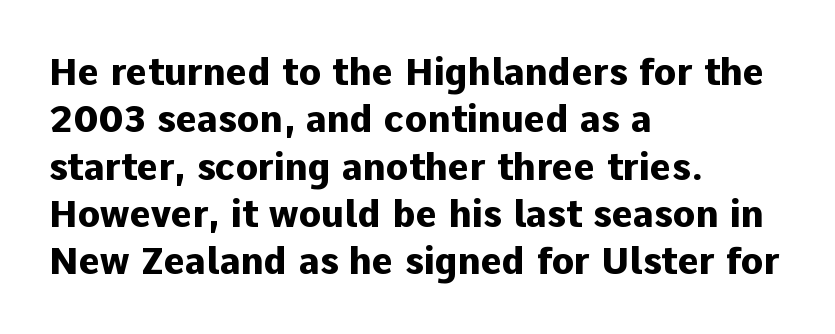
Q: Is the text bold? A: Yes.
Q: Is the text italic (slanted)? A: No, it is upright.
Q: Is the typeface a serif or a sans-serif typeface? A: Sans-serif.
Q: Is the text underlined? A: No.
Q: How is the paragraph aligned? A: Left-aligned.
Q: Is the spacing between letters normal or unusually wide? A: Normal.
Q: Is the spacing between lines tight, normal or loose? A: Normal.
Q: Width (condensed, normal, or wide)? A: Normal.
Q: Stroke contrast? A: Low.
Q: x-height? A: Medium.
Q: Monospaced? A: No.
